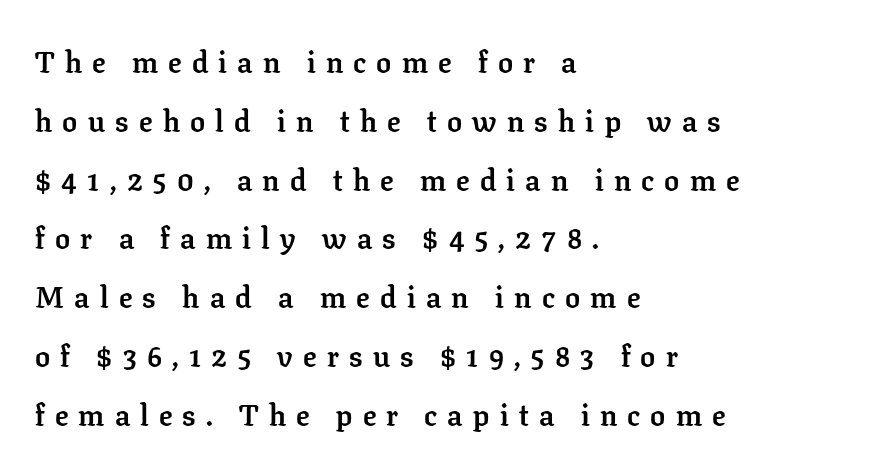
Note the varied advance widths — an 'i' is clearly narrower than an 'm'. Baseline-to-baseline distance is far greater than the letter height. Typesetter's note: full bold, strokes at maximum text heaviness. The baseline area is clear. Leftover space on each line is placed entirely after the last word. Look at the tracking — it's clearly loosened, letters drifting apart.
